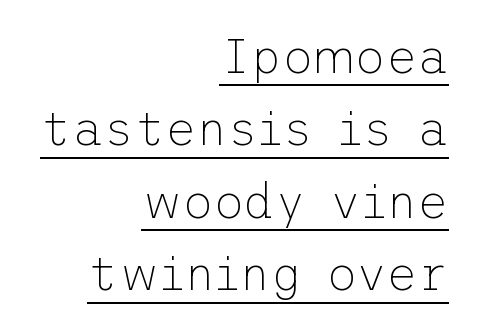
Q: Is the text bold? A: No.
Q: Is the text italic (slanted)? A: No, it is upright.
Q: Is the typeface a serif or a sans-serif typeface? A: Sans-serif.
Q: Is the text underlined? A: Yes.
Q: How is the paragraph aligned? A: Right-aligned.
Q: Is the spacing between letters normal or unusually wide? A: Normal.
Q: Is the spacing between lines tight, normal or loose? A: Normal.
Q: Width (condensed, normal, or wide)? A: Normal.
Q: Stroke contrast? A: Low.
Q: x-height? A: Medium.
